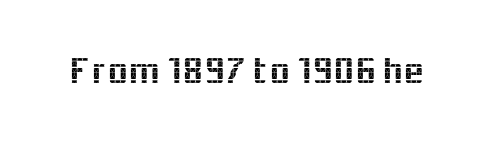
{"serif": "no", "italic": "no", "width": "normal", "x_height": "medium", "monospaced": "no", "underline": "no", "letter_spacing": "normal", "letter_spacing_em": 0.0, "glyph_px": 38}
